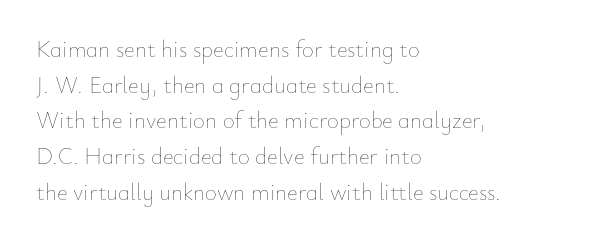
The image shows 23 px text type, upright; set left-aligned, normal line spacing (1.55x), normal letter spacing, not underlined.
